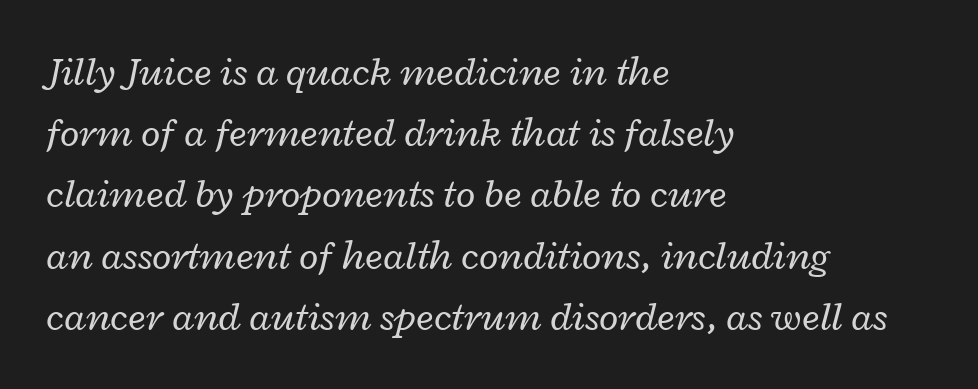
The image shows 40 px regular-weight, wide type, italic (leaning right); set left-aligned, normal line spacing (1.53x), normal letter spacing, not underlined; low stroke contrast and a medium x-height.
